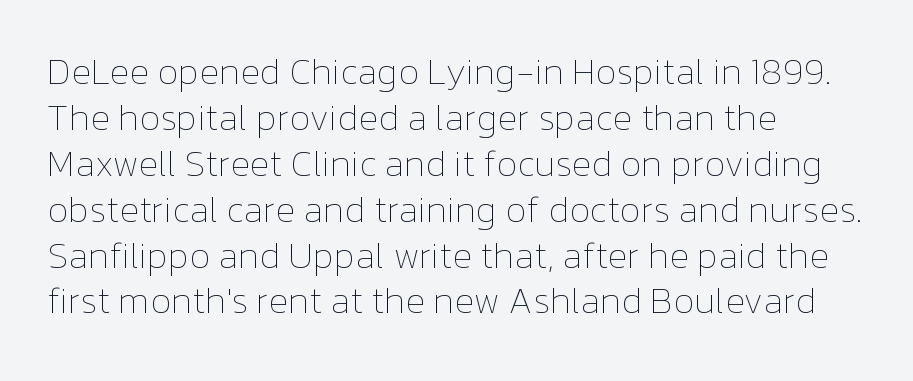
The image shows 37 px thin type, upright; set left-aligned, line spacing 1.24x, normal letter spacing, not underlined; low stroke contrast and a medium x-height.
